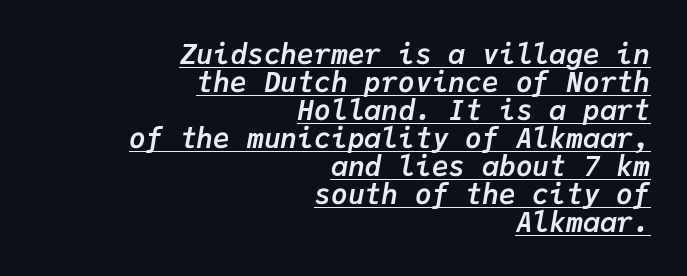
Spacing verdict: monospaced, one width for all characters. Each line of the rendering has a horizontal stroke beneath the glyphs. Horizontally, the lines are justified to the trailing edge only. Typesetter's note: full bold, strokes at maximum text heaviness. When letters slant like this, we call the style italic.
